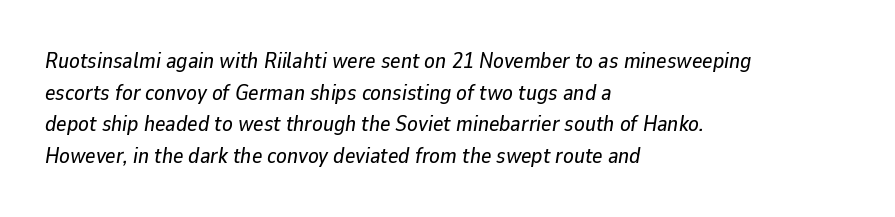
{"italic": "yes", "lean": "right", "slant_degrees": 9, "underline": "no", "align": "left", "line_spacing": "normal", "line_spacing_ratio": 1.44, "letter_spacing": "normal", "letter_spacing_em": 0.0, "glyph_px": 22}
